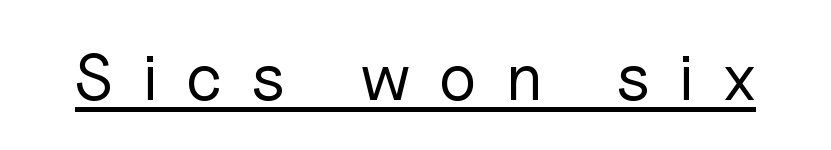
Tracking here is generous; glyphs stand well apart from one another. Is this a sans? Yes — the strokes have no serifs. The rendering uses the underline text-decoration. Ink coverage per letter is moderate at most. These lines are rendered in a variable-pitch font. Does the lettering tilt? It doesn't — this is upright.
